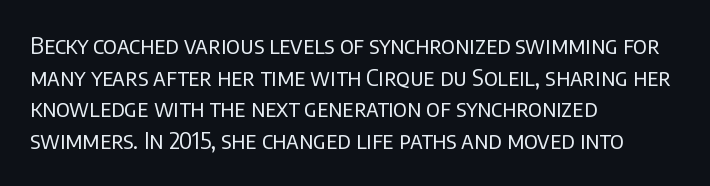
{"italic": "no", "bold": "no", "underline": "no", "align": "left", "line_spacing": "normal", "line_spacing_ratio": 1.38, "letter_spacing": "normal", "letter_spacing_em": 0.0, "glyph_px": 23}
